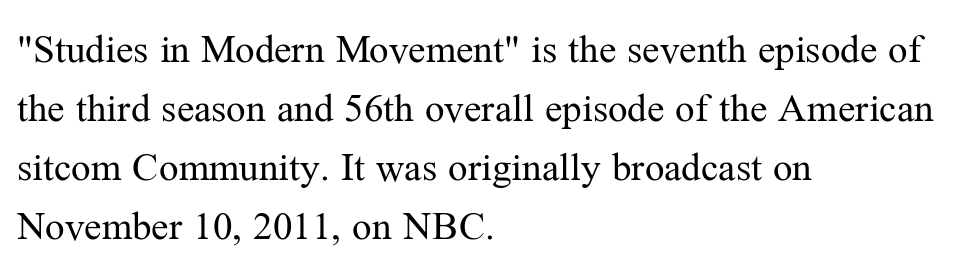
The image shows 39 px regular-weight serif type, upright; set left-aligned, normal line spacing (1.51x), normal letter spacing, not underlined; medium stroke contrast and a medium x-height.
